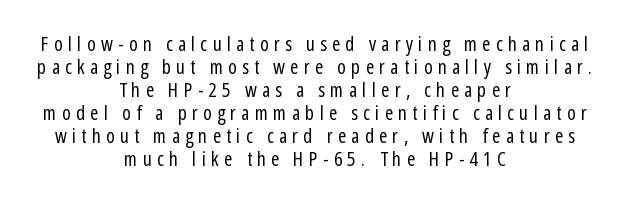
The image shows 20 px text type, upright; set centered, tight line spacing (1.15x), unusually wide letter spacing (+0.26 em), not underlined.
